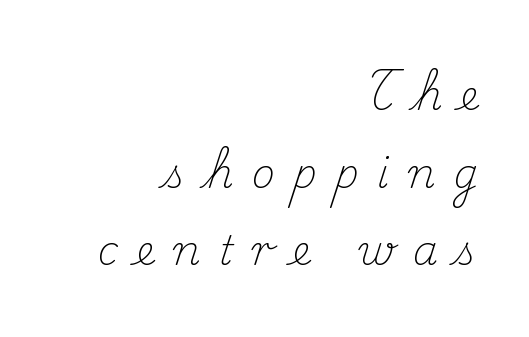
Q: Is the text bold? A: No.
Q: Is the text italic (slanted)? A: Yes.
Q: Is the typeface a serif or a sans-serif typeface? A: Serif.
Q: Is the text underlined? A: No.
Q: How is the paragraph aligned? A: Right-aligned.
Q: Is the spacing between letters normal or unusually wide? A: Unusually wide.
Q: Is the spacing between lines tight, normal or loose? A: Loose.
Q: Width (condensed, normal, or wide)? A: Normal.
Q: Stroke contrast? A: Medium.
Q: x-height? A: Small.
Q: Monospaced? A: No.
